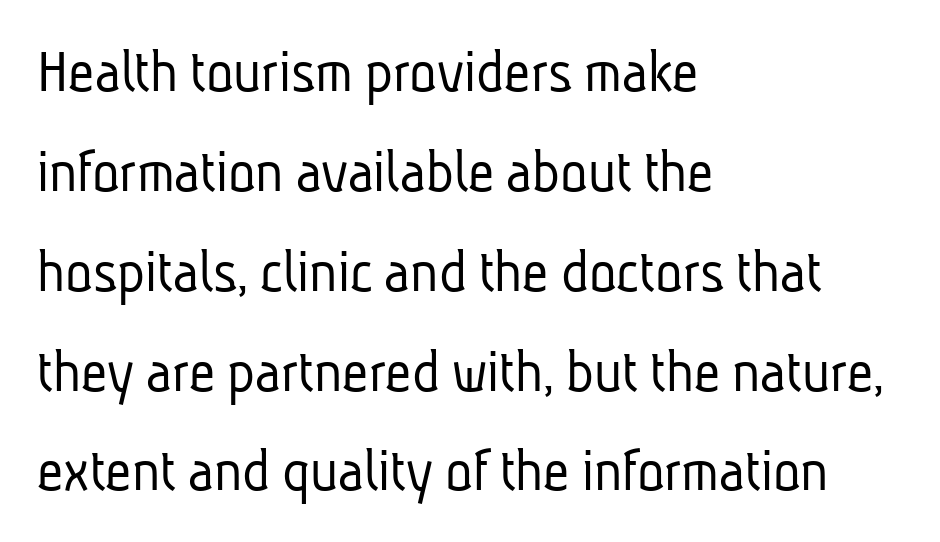
Q: Is the text bold? A: No.
Q: Is the typeface a serif or a sans-serif typeface? A: Sans-serif.
Q: Is the text underlined? A: No.
Q: How is the paragraph aligned? A: Left-aligned.
Q: Is the spacing between letters normal or unusually wide? A: Normal.
Q: Is the spacing between lines tight, normal or loose? A: Normal.
Q: Width (condensed, normal, or wide)? A: Condensed.
Q: Stroke contrast? A: Low.
Q: x-height? A: Medium.
Q: Monospaced? A: No.
